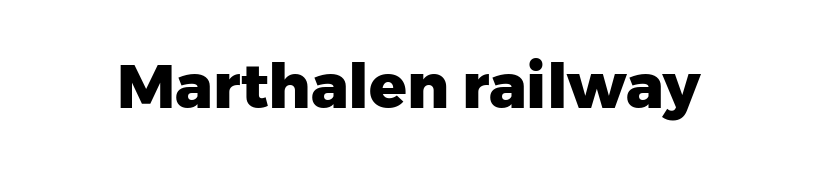
Letters rest on an invisible, unmarked baseline. This is the regular roman posture of the typeface. Heavy-handed strokes throughout: this text is bold. The letters sit at their default tracking, neither squeezed nor spread. Note the varied advance widths — an 'i' is clearly narrower than an 'm'. The font family rendered here belongs to the sans-serif group.
